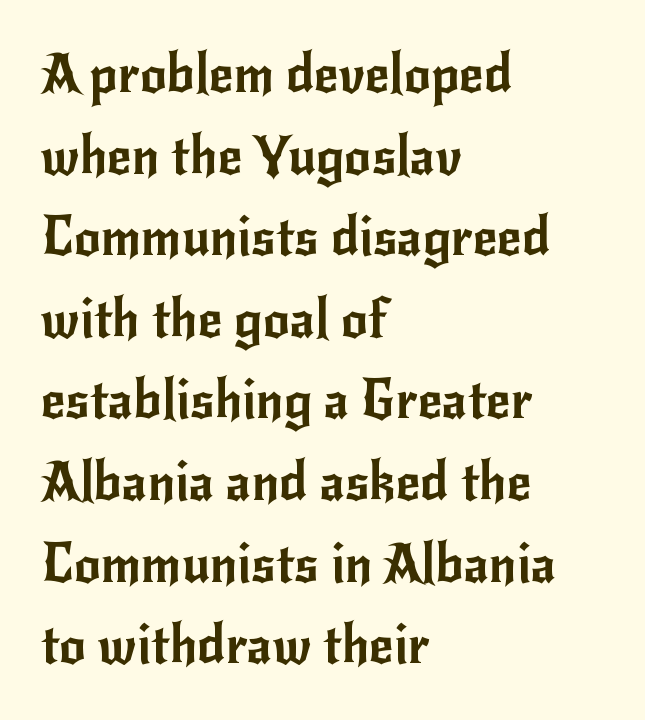
The image shows 53 px sans-serif type, upright; set left-aligned, normal line spacing (1.54x), normal letter spacing, not underlined; low stroke contrast and a small x-height.
